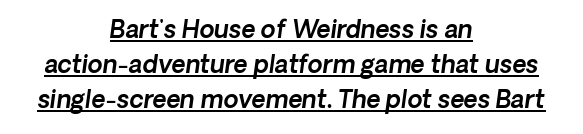
Q: Is the text underlined? A: Yes.
Q: How is the paragraph aligned? A: Centered.
Q: Is the spacing between letters normal or unusually wide? A: Normal.
Q: Is the spacing between lines tight, normal or loose? A: Normal.
